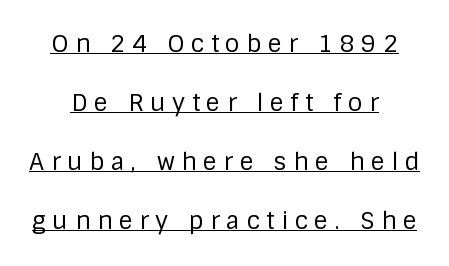
The image shows 24 px text type, upright; set centered, loose line spacing (2.46x), unusually wide letter spacing (+0.27 em), underlined.
